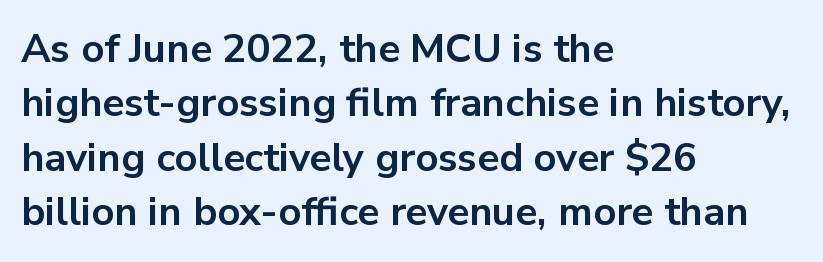
{"serif": "no", "italic": "no", "bold": "yes", "weight": "bold", "width": "normal", "stroke_contrast": "low", "x_height": "medium", "monospaced": "no", "underline": "no", "align": "left", "line_spacing": "normal", "line_spacing_ratio": 1.36, "letter_spacing": "normal", "letter_spacing_em": 0.0, "glyph_px": 40}
